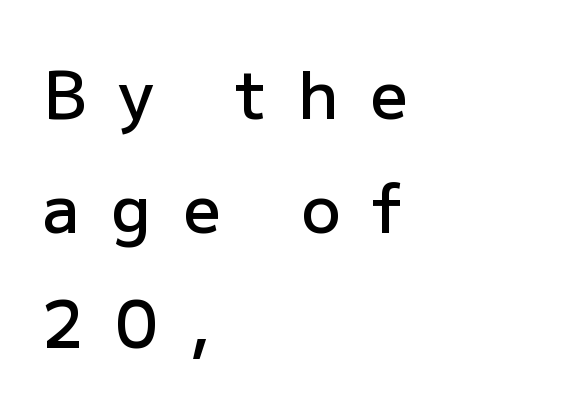
The type sits square on the baseline with zero lean. Observe the absence of serifs on each vertical stroke in this sample. Each glyph is drawn with semibold strokes, heavier than normal yet not fully bold. The paragraph shown leans on its left margin. Unmarked baselines from the first word to the last. The letters advance in unequal steps, a hallmark of proportional type.
